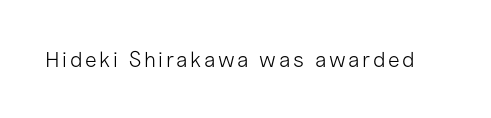
The specimen reads as upright at a glance. The face looks like a standard text weight, possibly lighter. Nobody drew a line under any word here.
